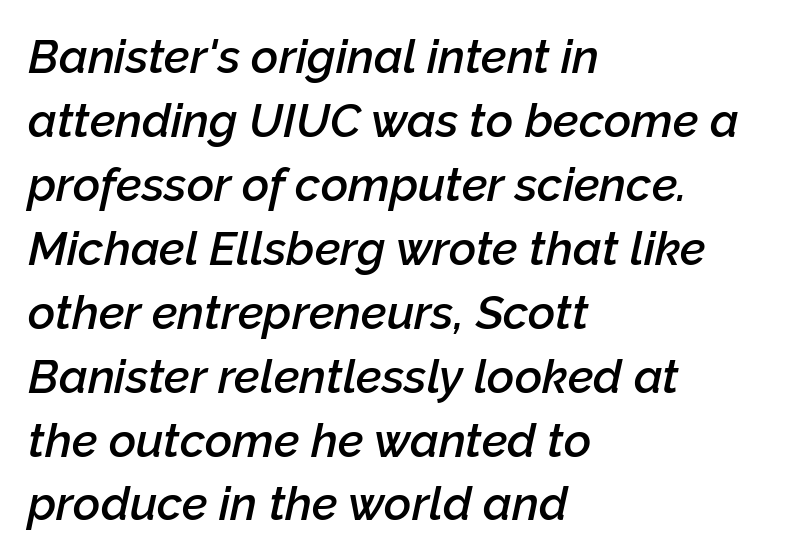
{"italic": "yes", "lean": "right", "slant_degrees": 12, "bold": "semi", "weight": "semibold", "width": "normal", "stroke_contrast": "low", "x_height": "medium", "monospaced": "no", "underline": "no", "align": "left", "line_spacing": "normal", "line_spacing_ratio": 1.36, "letter_spacing": "normal", "letter_spacing_em": 0.0, "glyph_px": 47}
